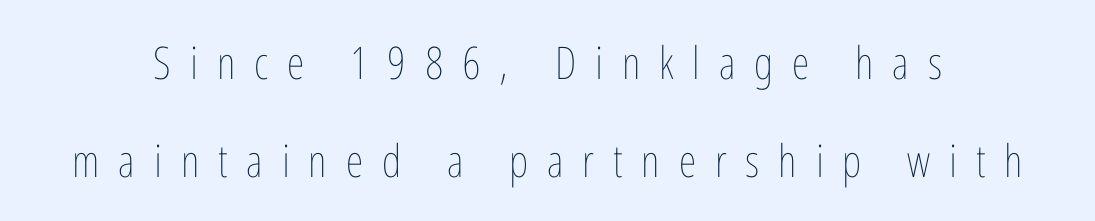
Q: Is the text bold? A: No.
Q: Is the text italic (slanted)? A: No, it is upright.
Q: Is the text underlined? A: No.
Q: Is the spacing between letters normal or unusually wide? A: Unusually wide.
Q: Is the spacing between lines tight, normal or loose? A: Loose.
Q: Width (condensed, normal, or wide)? A: Condensed.
Q: Stroke contrast? A: Low.
Q: x-height? A: Medium.
Q: Monospaced? A: No.
